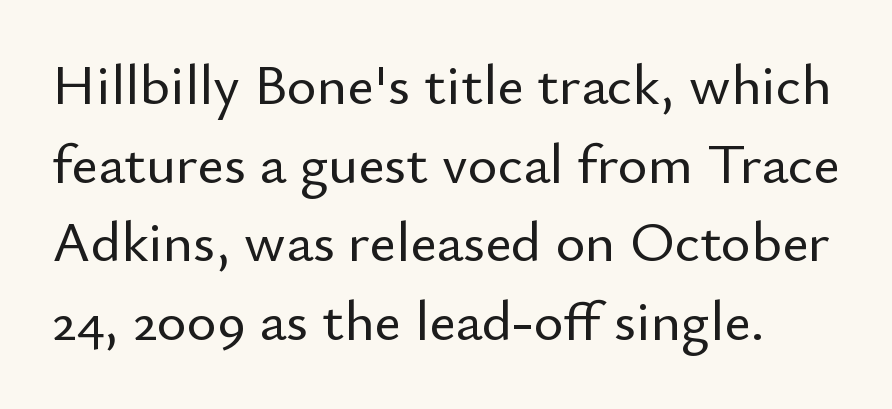
Is the letter spacing exaggerated? No — it looks like the ordinary default. This is roman type, the default non-slanted kind. The designer went with a sans here, leaving each stem footless. The baseline area is clear. Regular leading.
